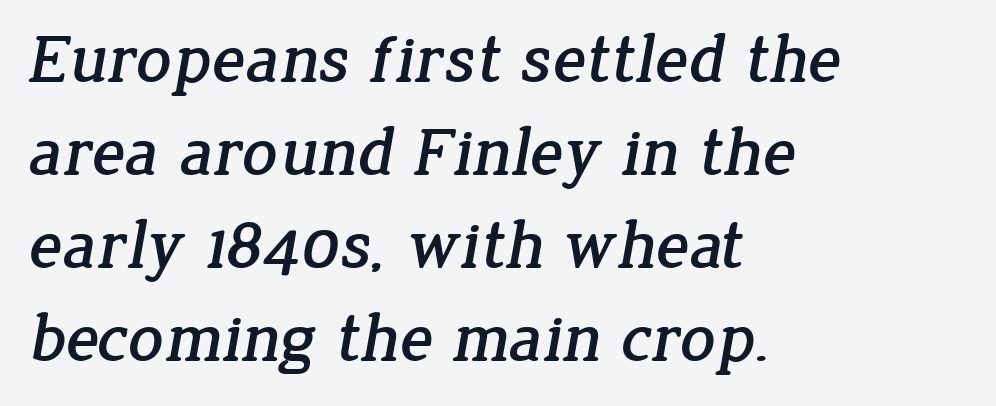
Casual observation: everything's shoved over to the left. Evenly set lines give the paragraph a standard silhouette. There is no visible air inserted between adjacent glyphs. Bare-footed words on every line.
